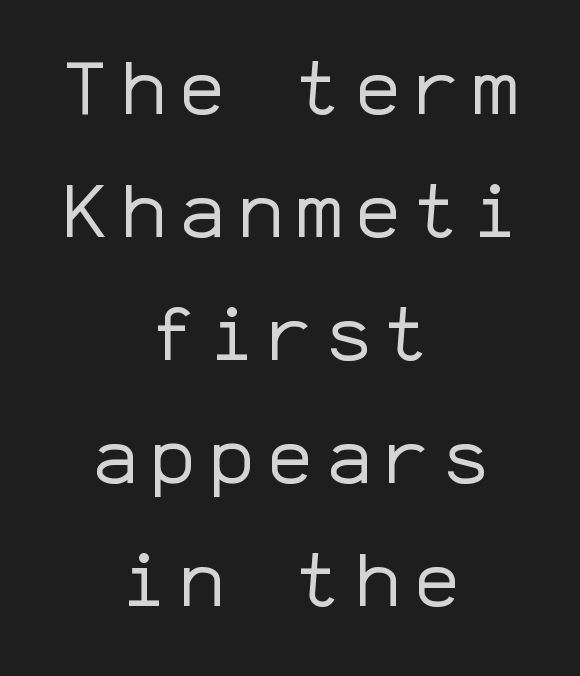
Q: Is the text bold? A: No.
Q: Is the text italic (slanted)? A: No, it is upright.
Q: Is the typeface a serif or a sans-serif typeface? A: Sans-serif.
Q: Is the text underlined? A: No.
Q: How is the paragraph aligned? A: Centered.
Q: Is the spacing between lines tight, normal or loose? A: Normal.
Q: Width (condensed, normal, or wide)? A: Normal.
Q: Stroke contrast? A: Low.
Q: x-height? A: Medium.
Q: Monospaced? A: Yes.
